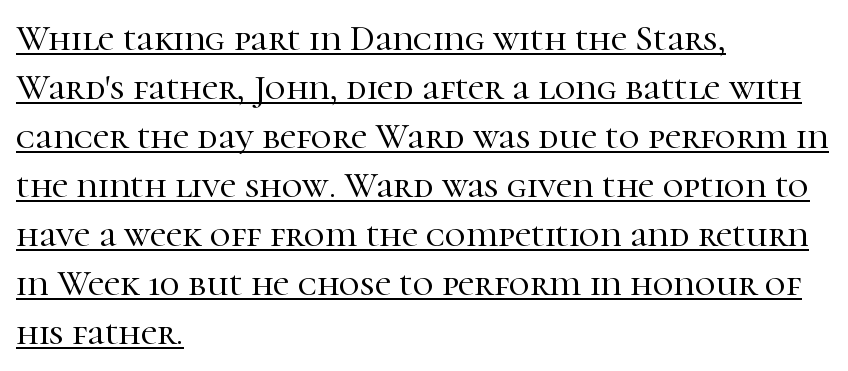
The image shows 36 px serif type, upright; set left-aligned, normal line spacing (1.36x), normal letter spacing, underlined; high stroke contrast and a medium x-height.
